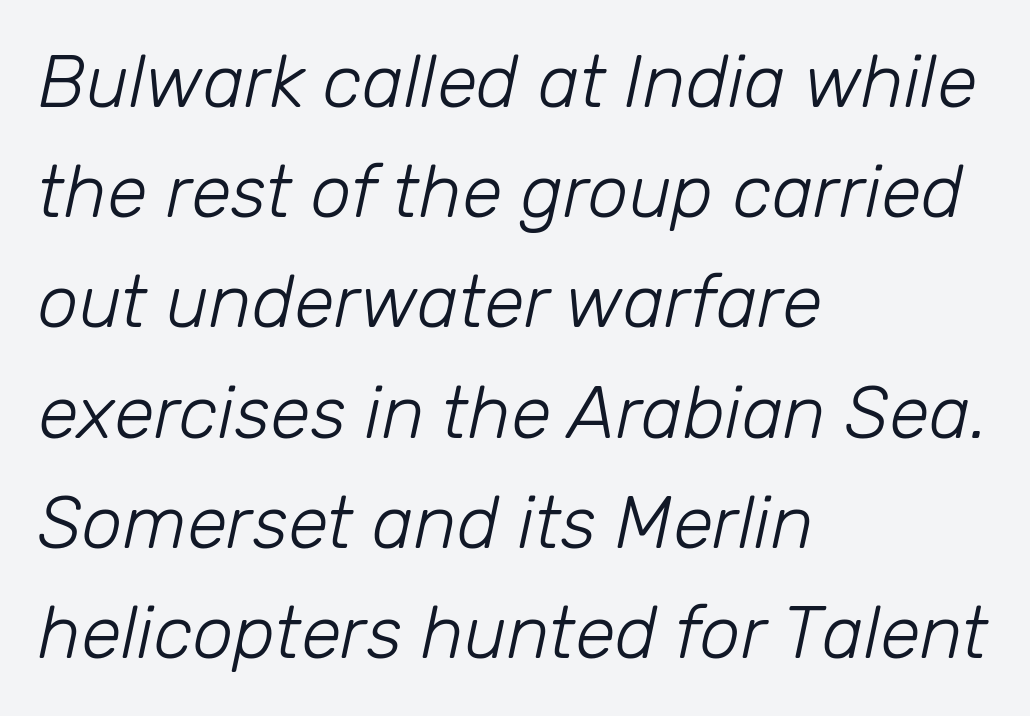
Q: Is the text bold? A: No.
Q: Is the text italic (slanted)? A: Yes, it leans right by about 12 degrees.
Q: Is the text underlined? A: No.
Q: How is the paragraph aligned? A: Left-aligned.
Q: Is the spacing between letters normal or unusually wide? A: Normal.
Q: Is the spacing between lines tight, normal or loose? A: Normal.
Q: Width (condensed, normal, or wide)? A: Normal.
Q: Stroke contrast? A: Low.
Q: x-height? A: Medium.
Q: Monospaced? A: No.
